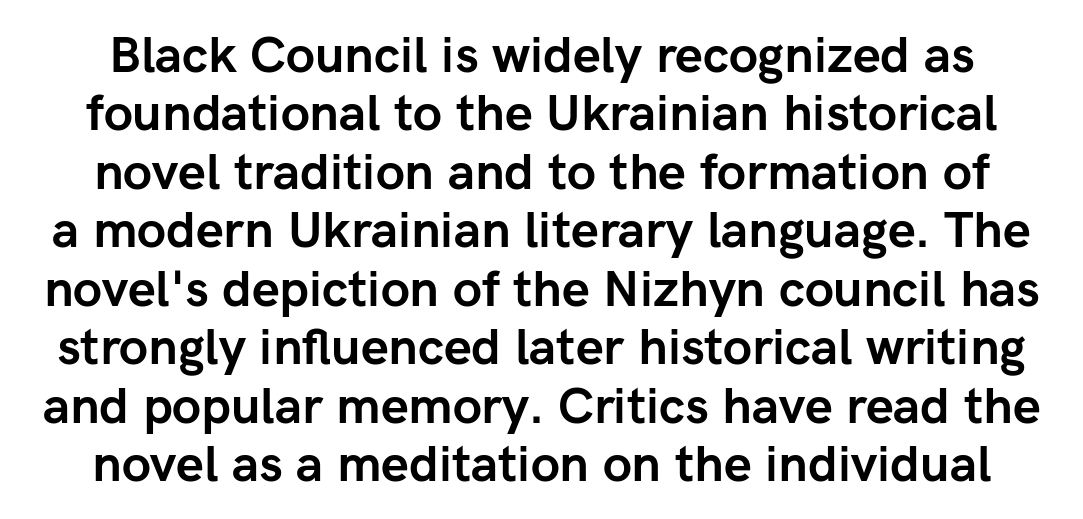
Q: Is the text bold? A: Yes.
Q: Is the text italic (slanted)? A: No, it is upright.
Q: Is the typeface a serif or a sans-serif typeface? A: Sans-serif.
Q: Is the text underlined? A: No.
Q: Is the spacing between letters normal or unusually wide? A: Normal.
Q: Width (condensed, normal, or wide)? A: Normal.
Q: Stroke contrast? A: Low.
Q: x-height? A: Medium.
Q: Monospaced? A: No.
